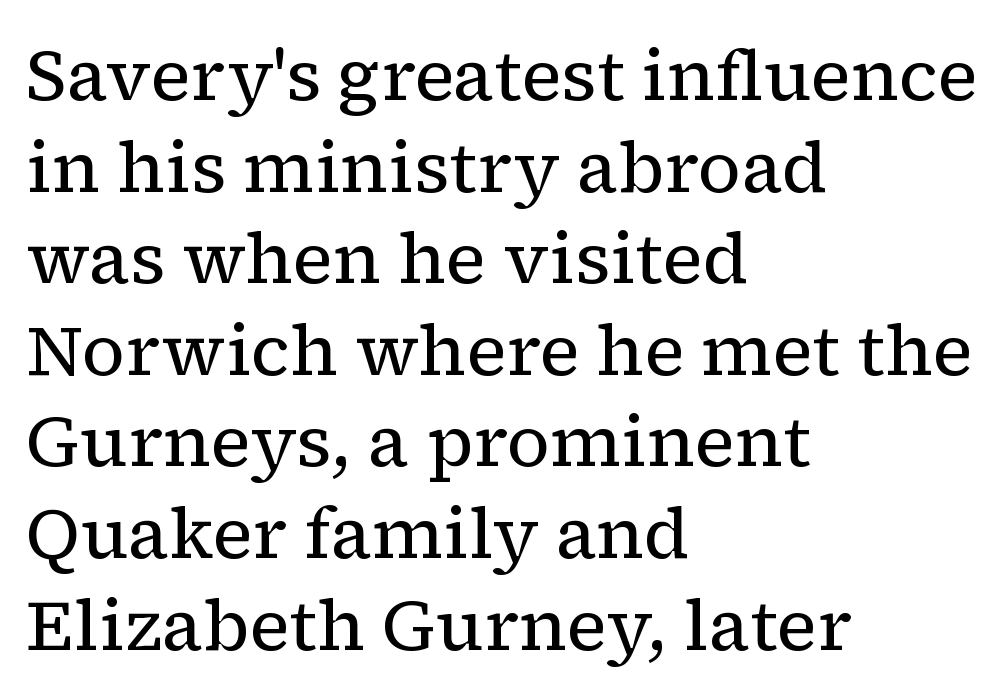
Q: Is the text bold? A: No.
Q: Is the text italic (slanted)? A: No, it is upright.
Q: Is the typeface a serif or a sans-serif typeface? A: Serif.
Q: Is the text underlined? A: No.
Q: How is the paragraph aligned? A: Left-aligned.
Q: Is the spacing between letters normal or unusually wide? A: Normal.
Q: Is the spacing between lines tight, normal or loose? A: Normal.
Q: Width (condensed, normal, or wide)? A: Normal.
Q: Stroke contrast? A: Low.
Q: x-height? A: Medium.
Q: Monospaced? A: No.
